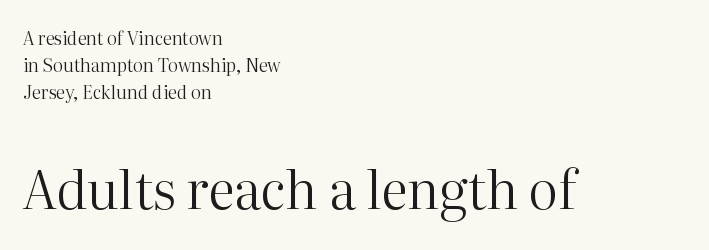
{"serif": "yes", "italic": "no", "bold": "no", "weight": "regular", "width": "normal", "stroke_contrast": "high", "x_height": "medium", "monospaced": "no", "underline": "no", "align": "left", "line_spacing": "normal", "line_spacing_ratio": 1.5, "letter_spacing": "normal", "letter_spacing_em": 0.0, "larger_block": "second", "size_ratio": 2.94, "glyph_px": 53}
